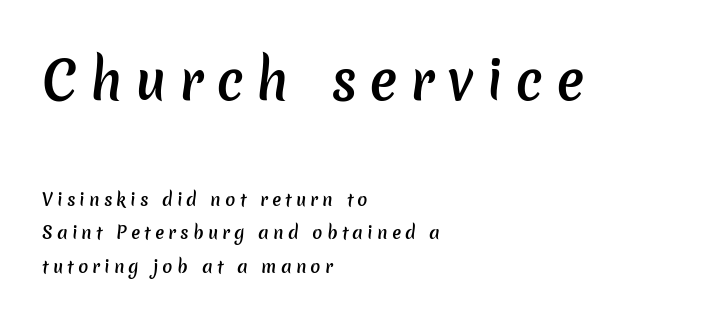
Q: Is the text bold? A: Semi-bold.
Q: Is the typeface a serif or a sans-serif typeface? A: Sans-serif.
Q: Is the text underlined? A: No.
Q: How is the paragraph aligned? A: Left-aligned.
Q: Is the spacing between letters normal or unusually wide? A: Unusually wide.
Q: Is the spacing between lines tight, normal or loose? A: Loose.
Q: Which block of text is set in a larger size, the first (top) or the second (bottom)? A: The first (top) one.
Q: Width (condensed, normal, or wide)? A: Normal.
Q: Stroke contrast? A: Low.
Q: x-height? A: Medium.
Q: Monospaced? A: No.
